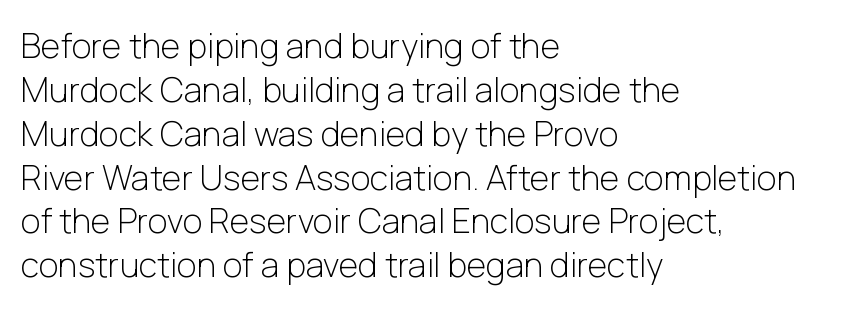
The image shows 34 px light sans-serif type, upright; set left-aligned, normal line spacing (1.29x), normal letter spacing, not underlined; low stroke contrast and a medium x-height.
